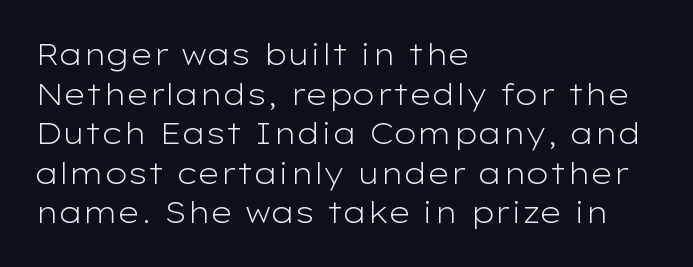
Q: Is the text bold? A: No.
Q: Is the text italic (slanted)? A: No, it is upright.
Q: Is the typeface a serif or a sans-serif typeface? A: Sans-serif.
Q: Is the text underlined? A: No.
Q: How is the paragraph aligned? A: Left-aligned.
Q: Is the spacing between letters normal or unusually wide? A: Normal.
Q: Is the spacing between lines tight, normal or loose? A: Normal.
Q: Width (condensed, normal, or wide)? A: Wide.
Q: Stroke contrast? A: Low.
Q: x-height? A: Medium.
Q: Monospaced? A: No.
